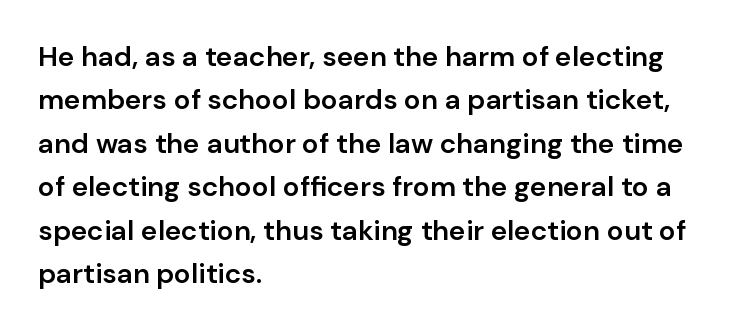
This sample uses an upright cut, with every glyph sitting square on the baseline. Regular leading. Proportional: the letters do not fall into vertical columns. Its strokes are somewhat broadened, the hallmark of semibold type.
